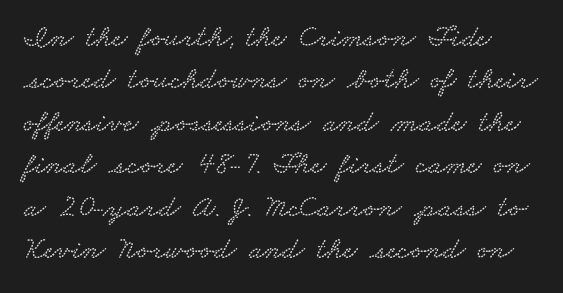
{"serif": "yes", "width": "wide", "stroke_contrast": "low", "x_height": "small", "monospaced": "no", "underline": "no", "line_spacing": "normal", "line_spacing_ratio": 1.37, "letter_spacing": "normal", "letter_spacing_em": 0.0, "glyph_px": 31}
